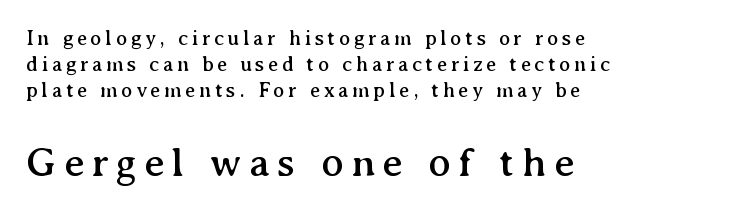
The typeface chosen for these lines features serifs. The type sits square on the baseline with zero lean. Scale increases going downward across the two blocks. Bare-footed words on every line. Note the varied advance widths — an 'i' is clearly narrower than an 'm'. Left-aligned paragraph, ragged on the right.
